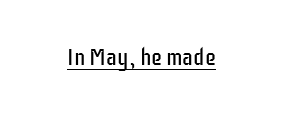
Does a line run under the words? Yes, clearly. Each word holds together tightly as a unit, with standard inter-letter gaps. When letters stand straight like this, we call the style roman or upright. Compared with a typical body face, this is equally light or lighter still.
